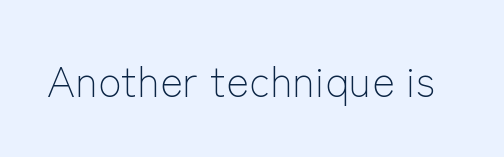
{"serif": "no", "italic": "no", "bold": "no", "weight": "light", "width": "normal", "stroke_contrast": "low", "x_height": "medium", "monospaced": "no", "underline": "no", "letter_spacing": "normal", "letter_spacing_em": 0.0, "glyph_px": 43}
